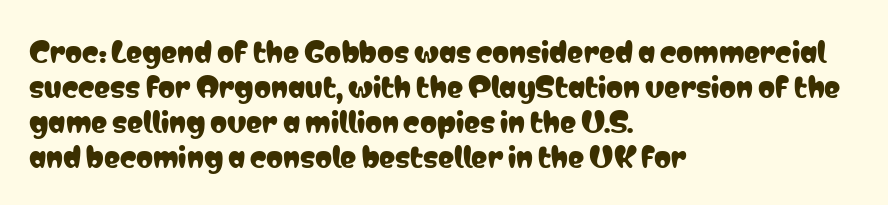
Q: Is the text italic (slanted)? A: No, it is upright.
Q: Is the text underlined? A: No.
Q: How is the paragraph aligned? A: Left-aligned.
Q: Is the spacing between letters normal or unusually wide? A: Normal.
Q: Is the spacing between lines tight, normal or loose? A: Normal.
